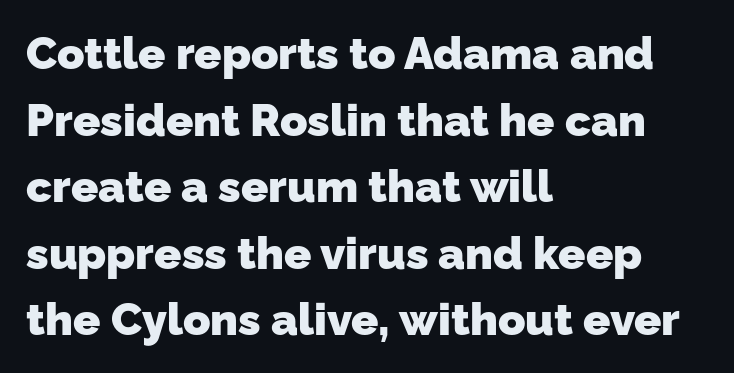
The paragraph shown leans on its left margin. The face used here is proportionally spaced, like ordinary book or web type. The face used here is a sans, in the tradition of grotesques and geometrics. Strong, thick strokes mark this as bold type.
